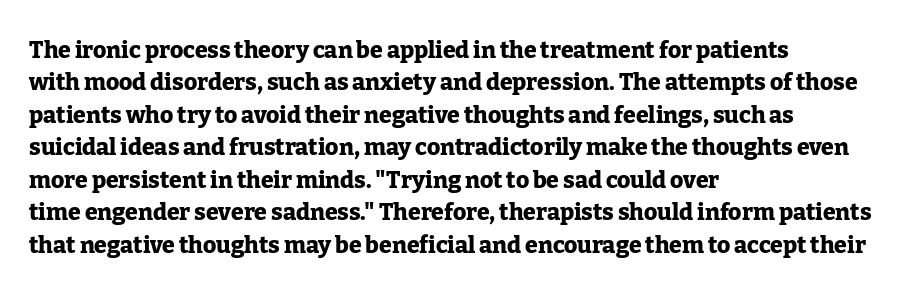
The space directly below the letters is spotless. A dark, heavy texture on the line: the type is bold. Every row of glyphs begins at an identical x-position on the left. Posture: vertical.
